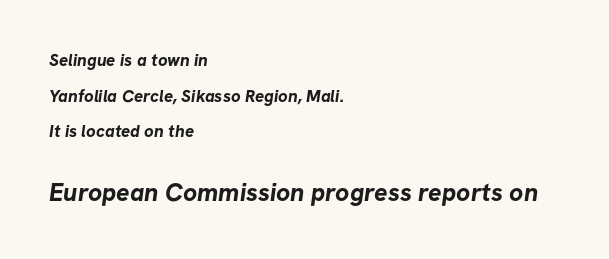
Q: Is the text bold? A: Yes.
Q: Is the text underlined? A: No.
Q: How is the paragraph aligned? A: Left-aligned.
Q: Is the spacing between letters normal or unusually wide? A: Normal.
Q: Is the spacing between lines tight, normal or loose? A: Loose.
Q: Which block of text is set in a larger size, the first (top) or the second (bottom)? A: The second (bottom) one.
